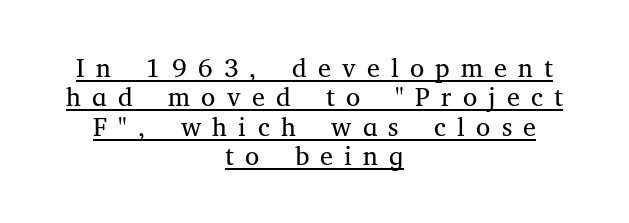
{"italic": "no", "bold": "no", "underline": "yes", "align": "center", "line_spacing": "tight", "line_spacing_ratio": 1.13, "letter_spacing": "wide", "letter_spacing_em": 0.43, "glyph_px": 26}
